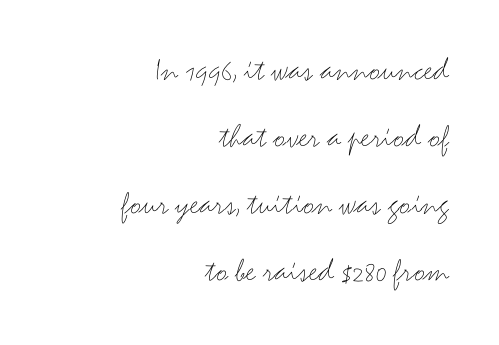
{"serif": "no", "bold": "no", "weight": "thin", "width": "wide", "stroke_contrast": "medium", "x_height": "small", "monospaced": "no", "underline": "no", "align": "right", "line_spacing": "loose", "line_spacing_ratio": 1.97, "letter_spacing": "normal", "letter_spacing_em": 0.0, "glyph_px": 34}
